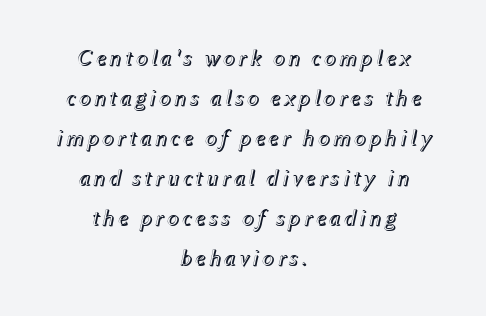
The image shows 23 px text type, italic (leaning right); set centered, line spacing 1.74x, not underlined.
